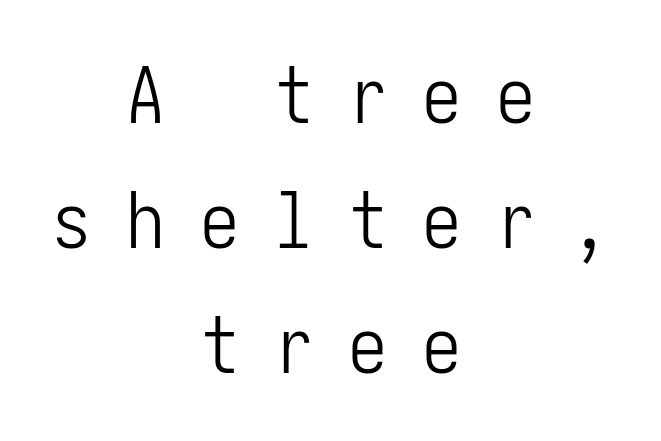
The image shows 78 px light, condensed sans-serif type, upright; set centered, normal line spacing (1.6x), unusually wide letter spacing (+0.45 em), not underlined; low stroke contrast and a medium x-height.
